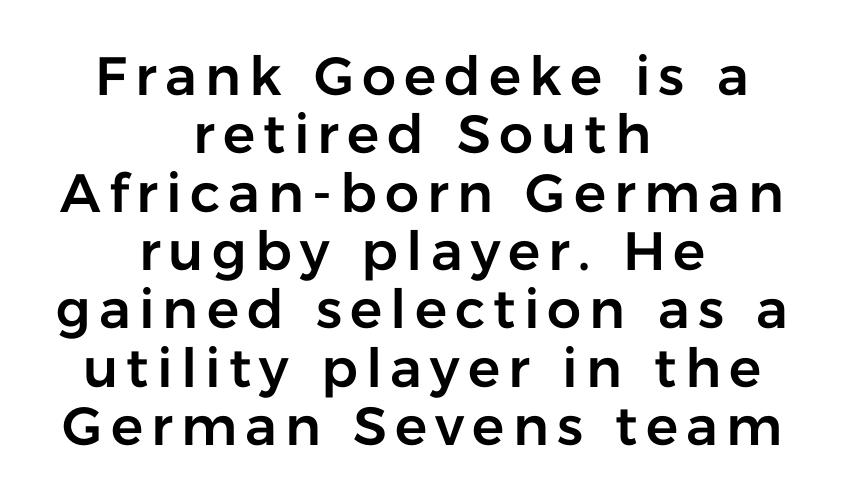
Descenders hang freely into open space. Observe the absence of serifs on each vertical stroke in this sample. Quick note: interline space is minimal. Is there any slant? The stems are plumb.
